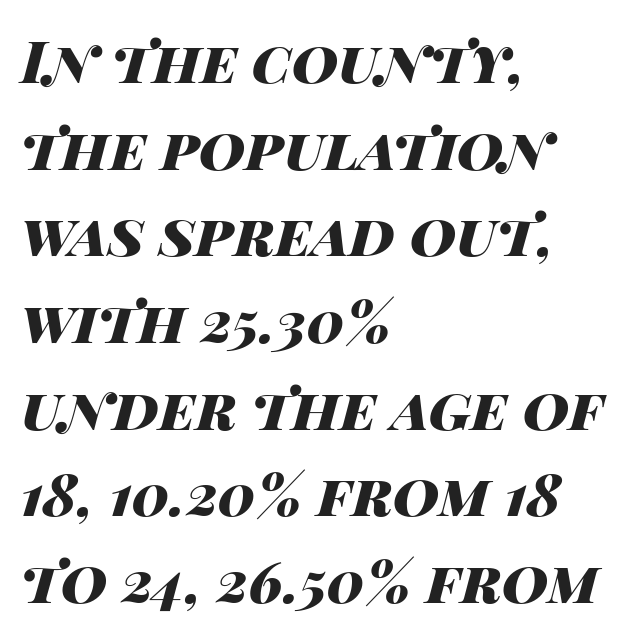
Q: Is the text bold? A: Yes.
Q: Is the text italic (slanted)? A: Yes, it leans right by about 14 degrees.
Q: Is the text underlined? A: No.
Q: How is the paragraph aligned? A: Left-aligned.
Q: Is the spacing between letters normal or unusually wide? A: Normal.
Q: Is the spacing between lines tight, normal or loose? A: Normal.
Q: Width (condensed, normal, or wide)? A: Wide.
Q: Stroke contrast? A: High.
Q: x-height? A: Large.
Q: Monospaced? A: No.
